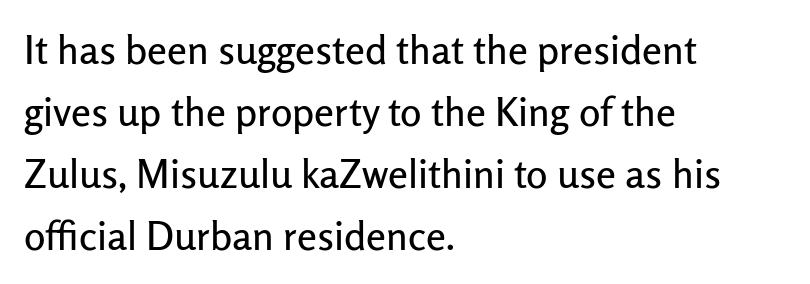
{"serif": "no", "italic": "no", "width": "normal", "stroke_contrast": "low", "x_height": "medium", "monospaced": "no", "underline": "no", "align": "left", "line_spacing": "normal", "line_spacing_ratio": 1.55, "letter_spacing": "normal", "letter_spacing_em": 0.0, "glyph_px": 40}
